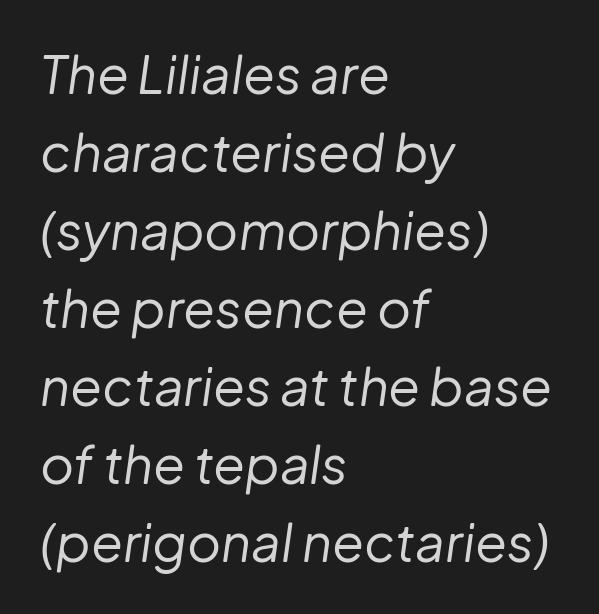
The image shows 52 px regular-weight type, italic (leaning right); set left-aligned, normal line spacing (1.5x), normal letter spacing, not underlined; low stroke contrast and a medium x-height.
